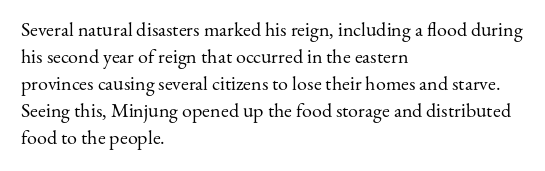
{"italic": "no", "bold": "no", "underline": "no", "align": "left", "line_spacing": "normal", "line_spacing_ratio": 1.35, "letter_spacing": "normal", "letter_spacing_em": 0.0, "glyph_px": 20}
